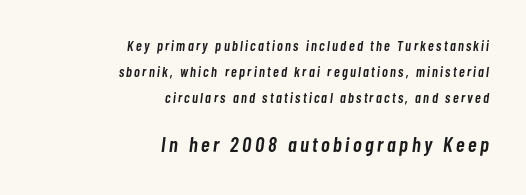
The image shows 21 px text type, italic (leaning right); set right-aligned, line spacing 1.84x, not underlined; the second (bottom) block is 1.5x larger.
